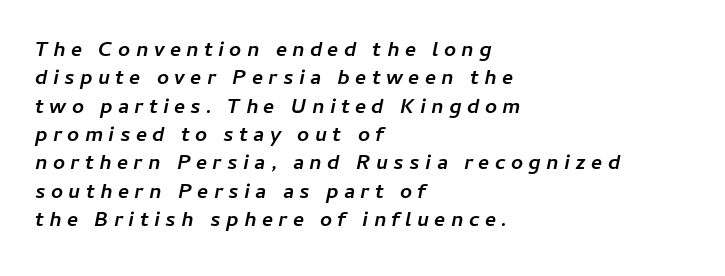
The image shows 21 px bold type, italic (leaning right); set left-aligned, normal line spacing (1.35x), unusually wide letter spacing (+0.25 em), not underlined.
